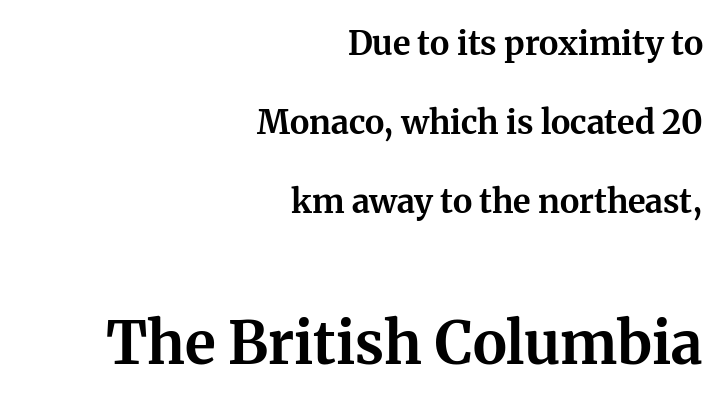
{"serif": "yes", "italic": "no", "bold": "yes", "weight": "bold", "width": "normal", "stroke_contrast": "medium", "x_height": "medium", "monospaced": "no", "underline": "no", "align": "right", "line_spacing": "loose", "line_spacing_ratio": 2.4, "letter_spacing": "normal", "letter_spacing_em": 0.0, "larger_block": "second", "size_ratio": 1.76, "glyph_px": 58}
